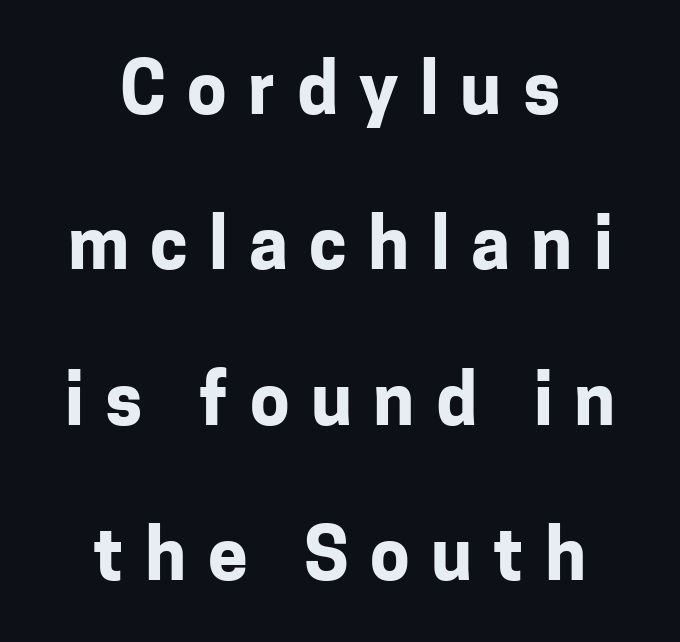
The image shows 71 px bold sans-serif type, upright; set centered, loose line spacing (2.19x), unusually wide letter spacing (+0.3 em), not underlined; low stroke contrast and a medium x-height.
